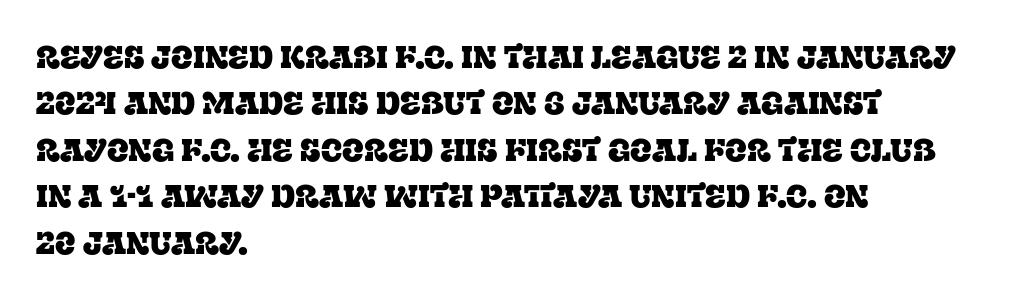
Character widths vary here, with narrow letters taking less room than wide ones. Descender tails drop into unmarked territory. How would I describe the line gaps? Plain and ordinary. The face used here is seriffed, in the tradition of book romans.
